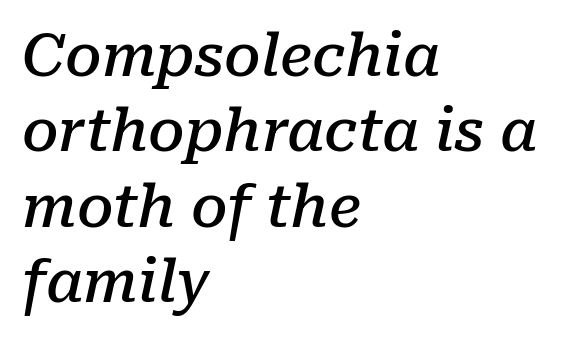
The image shows 58 px semibold serif type, italic (leaning right); set left-aligned, normal line spacing (1.3x), normal letter spacing, not underlined; low stroke contrast and a medium x-height.
